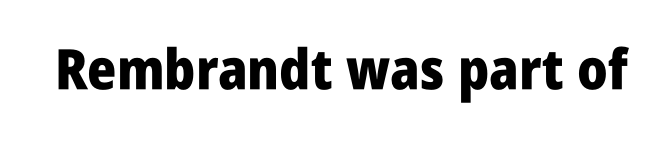
The image shows 56 px heavy, condensed sans-serif type, upright; set normal letter spacing, not underlined; low stroke contrast and a large x-height.
